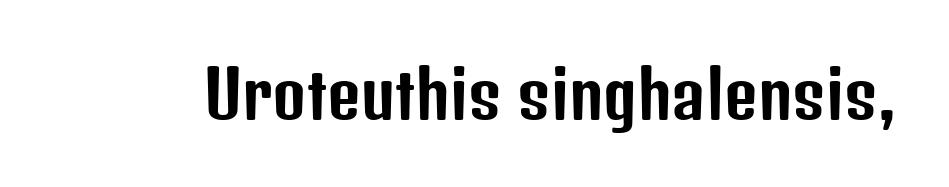
Q: Is the text italic (slanted)? A: No, it is upright.
Q: Is the typeface a serif or a sans-serif typeface? A: Sans-serif.
Q: Is the text underlined? A: No.
Q: Is the spacing between letters normal or unusually wide? A: Normal.
Q: Width (condensed, normal, or wide)? A: Condensed.
Q: Stroke contrast? A: Low.
Q: x-height? A: Medium.
Q: Monospaced? A: No.
